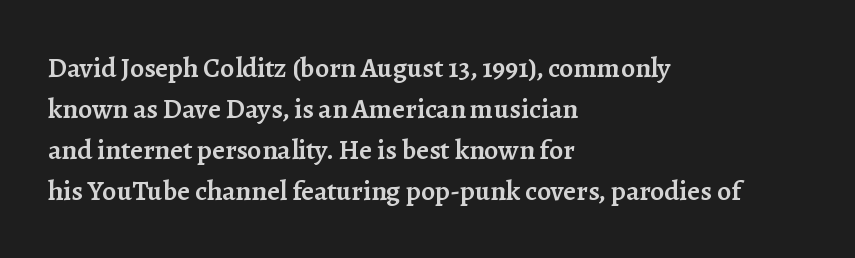
Glyph-to-glyph distance matches everyday printed text. Reading down the column, the eye jumps a familiar distance to each next line. Honestly, there is no underline to notice here at all. Are there feet on the stems? There are — it's a serif. Summary of weight: moderately heavy, a semibold. You could not count columns in this text — the font is proportionally spaced.
